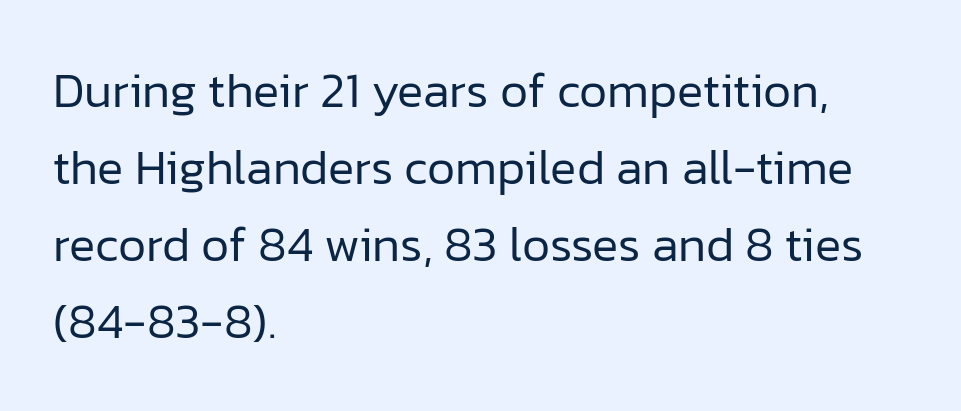
{"serif": "no", "italic": "no", "bold": "no", "weight": "regular", "width": "normal", "stroke_contrast": "low", "x_height": "medium", "monospaced": "no", "underline": "no", "align": "left", "line_spacing": "normal", "line_spacing_ratio": 1.57, "letter_spacing": "normal", "letter_spacing_em": 0.0, "glyph_px": 49}
